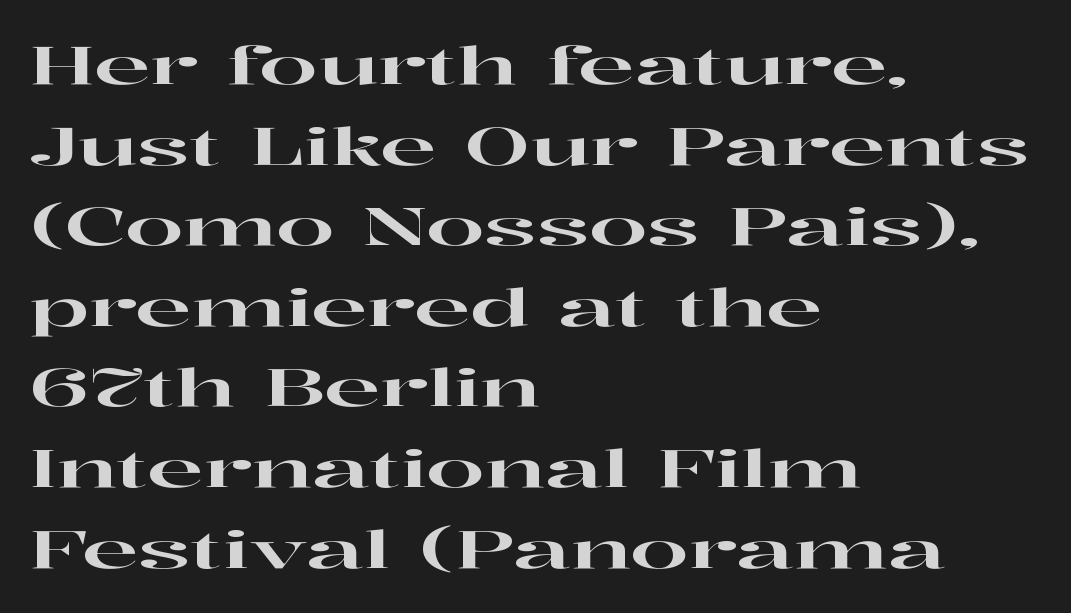
Q: Is the text italic (slanted)? A: No, it is upright.
Q: Is the typeface a serif or a sans-serif typeface? A: Serif.
Q: Is the text underlined? A: No.
Q: How is the paragraph aligned? A: Left-aligned.
Q: Is the spacing between letters normal or unusually wide? A: Normal.
Q: Is the spacing between lines tight, normal or loose? A: Normal.
Q: Width (condensed, normal, or wide)? A: Wide.
Q: Stroke contrast? A: High.
Q: x-height? A: Medium.
Q: Monospaced? A: No.
